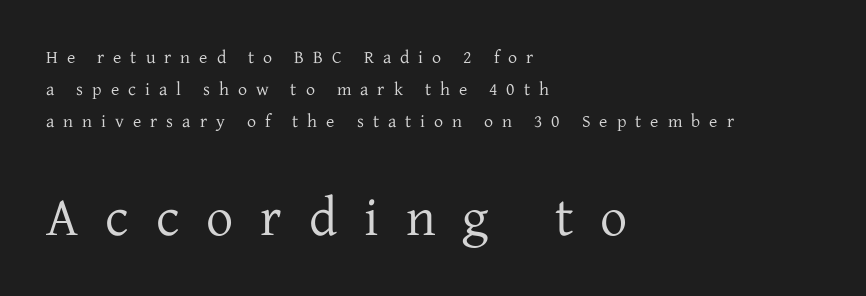
{"serif": "yes", "italic": "no", "bold": "no", "weight": "regular", "width": "normal", "stroke_contrast": "low", "x_height": "medium", "monospaced": "no", "underline": "no", "align": "left", "line_spacing_ratio": 1.77, "letter_spacing": "wide", "letter_spacing_em": 0.5, "larger_block": "second", "size_ratio": 3.0, "glyph_px": 54}
